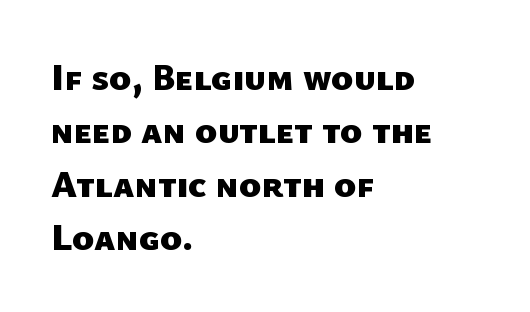
The typesetter chose a ragged-right arrangement here. The face used here is a sans, in the tradition of grotesques and geometrics. Reading down the column, the eye jumps a familiar distance to each next line. Is the letter spacing exaggerated? No — it looks like the ordinary default. Clear beneath every line of the passage. Heavy, bold letterforms.
